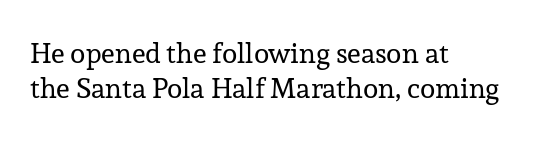
Q: Is the text bold? A: No.
Q: Is the text italic (slanted)? A: No, it is upright.
Q: Is the typeface a serif or a sans-serif typeface? A: Serif.
Q: Is the text underlined? A: No.
Q: How is the paragraph aligned? A: Left-aligned.
Q: Is the spacing between letters normal or unusually wide? A: Normal.
Q: Is the spacing between lines tight, normal or loose? A: Normal.
Q: Width (condensed, normal, or wide)? A: Normal.
Q: Stroke contrast? A: Low.
Q: x-height? A: Medium.
Q: Monospaced? A: No.
